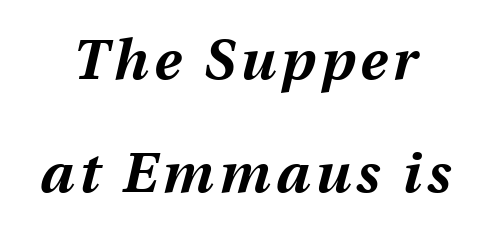
Do the characters align in a grid? No, the font is proportional. Rendered with sloped, italic letterforms. These lines stack symmetrically, like a column narrowing and widening about its center. Has an underline been added? It has not. One glance says open: line gaps are wider than usual. Heft: maximum for text — a bold.
